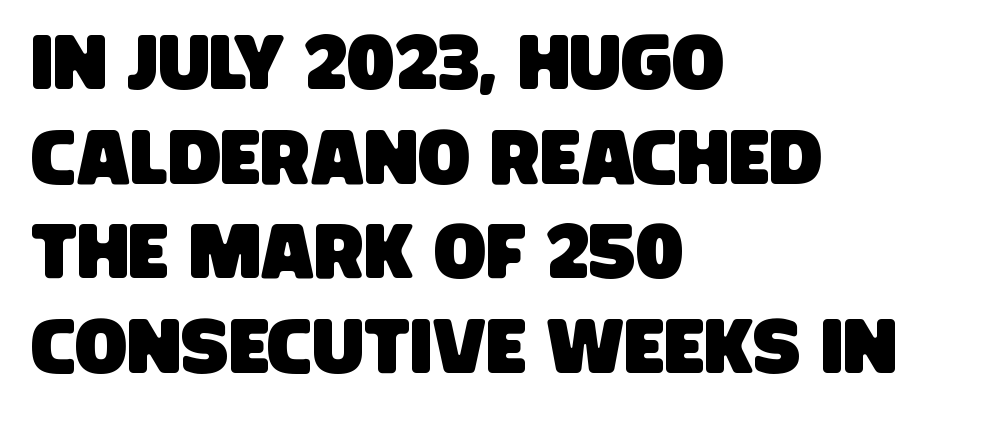
The image shows 77 px condensed sans-serif type; set left-aligned, line spacing 1.23x, normal letter spacing, not underlined; low stroke contrast and a large x-height.
